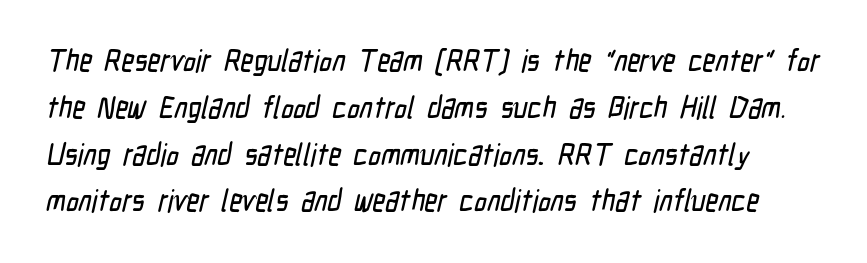
The strip under each line holds only bare page. This sample keeps an unexceptional amount of space between lines. Serifs: no, the terminals of the letterforms are clean. The rendering uses natural spacing where letterforms have individual widths. How are the letters spaced? Ordinarily, with no added tracking.
